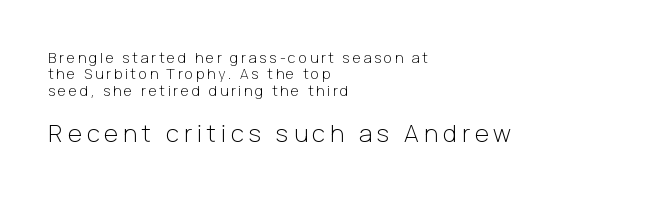
{"italic": "no", "bold": "no", "underline": "no", "align": "left", "line_spacing_ratio": 1.17, "letter_spacing": "wide", "letter_spacing_em": 0.21, "larger_block": "second", "size_ratio": 1.71, "glyph_px": 24}
